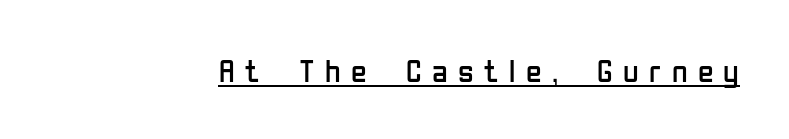
{"serif": "no", "italic": "no", "bold": "no", "weight": "regular", "width": "condensed", "stroke_contrast": "low", "x_height": "medium", "monospaced": "no", "underline": "yes", "letter_spacing": "wide", "letter_spacing_em": 0.32, "glyph_px": 32}
